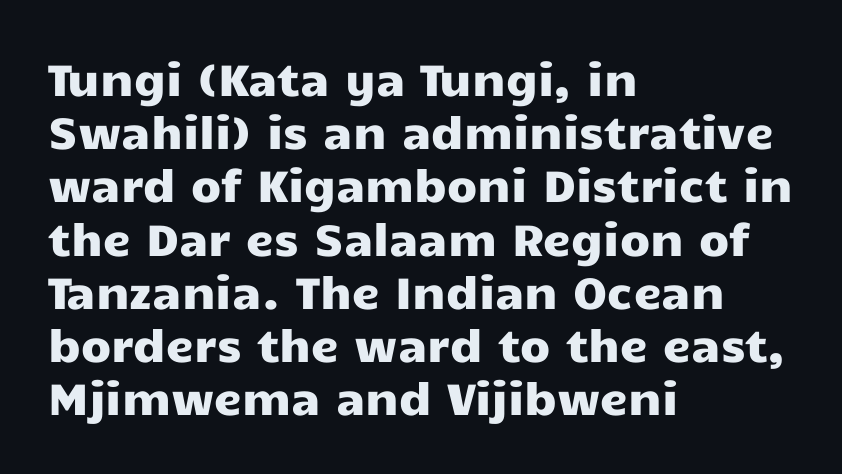
Leftover space on each line is placed entirely after the last word. This sample has the flowing, uneven cadence of proportional lettering. Has an underline been added? It has not. Font category for this specimen: sans-serif. The rendering keeps characters at their native spacing. It's the straight-up-and-down kind of type.
